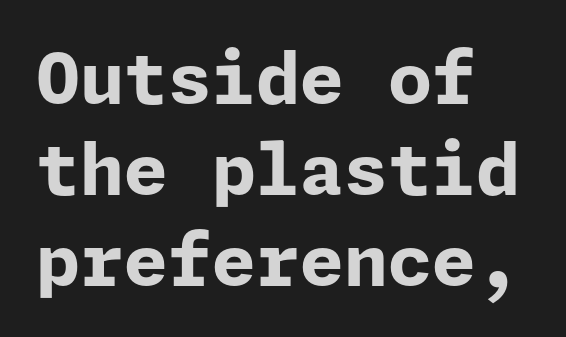
The image shows 71 px bold sans-serif type, upright; set left-aligned, normal line spacing (1.28x), normal letter spacing, not underlined; low stroke contrast and a medium x-height.
